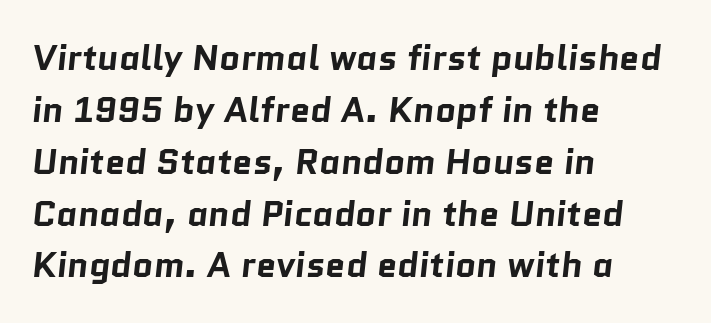
The image shows 36 px bold sans-serif type; set left-aligned, normal line spacing (1.44x), normal letter spacing, not underlined; low stroke contrast and a medium x-height.
